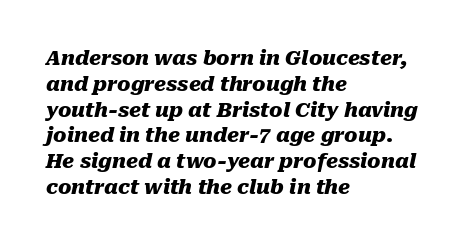
Q: Is the text bold? A: Yes.
Q: Is the text italic (slanted)? A: Yes, it leans right by about 10 degrees.
Q: Is the text underlined? A: No.
Q: How is the paragraph aligned? A: Left-aligned.
Q: Is the spacing between letters normal or unusually wide? A: Normal.
Q: Is the spacing between lines tight, normal or loose? A: Normal.
